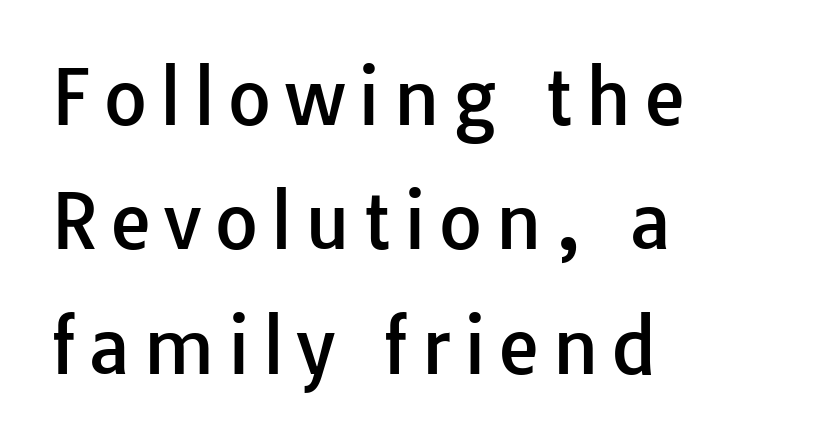
The image shows 74 px sans-serif type, upright; set left-aligned, normal line spacing (1.68x), not underlined; low stroke contrast and a medium x-height.
